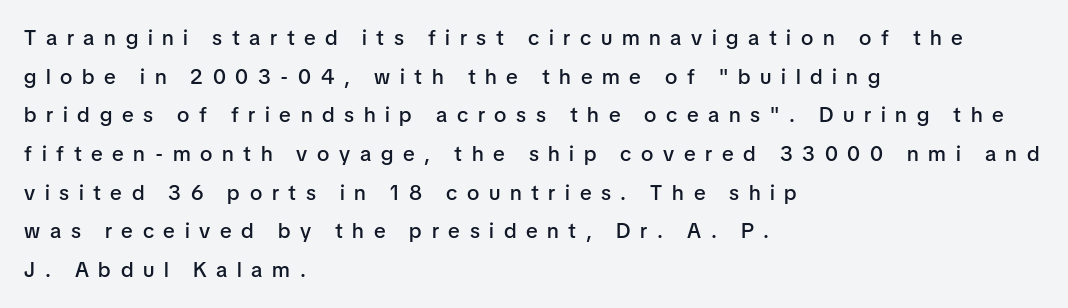
The paragraph shown leans on its left margin. Inter-character spacing is expanded well beyond the font's built-in metrics. Emphasis by weight is partial: semibold. Decoration check: the copy has no underline. Unlike italic type, these characters show no tilt at all.
